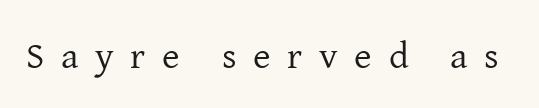
The image shows 38 px regular-weight serif type, upright; set unusually wide letter spacing (+0.44 em), not underlined; low stroke contrast and a medium x-height.
